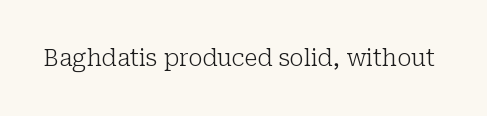
Q: Is the text bold? A: No.
Q: Is the text italic (slanted)? A: No, it is upright.
Q: Is the text underlined? A: No.
Q: Is the spacing between letters normal or unusually wide? A: Normal.
